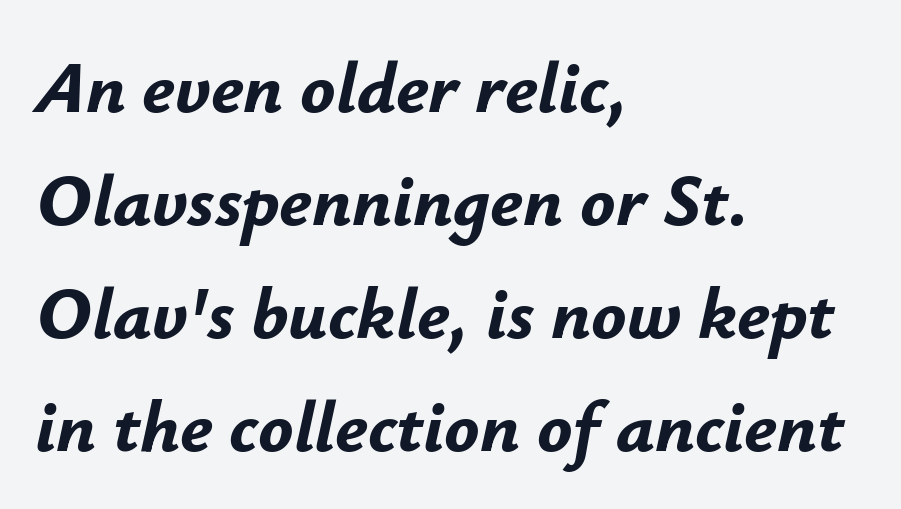
Q: Is the text bold? A: Yes.
Q: Is the text italic (slanted)? A: Yes, it leans right by about 12 degrees.
Q: Is the text underlined? A: No.
Q: How is the paragraph aligned? A: Left-aligned.
Q: Is the spacing between letters normal or unusually wide? A: Normal.
Q: Is the spacing between lines tight, normal or loose? A: Normal.
Q: Width (condensed, normal, or wide)? A: Normal.
Q: Stroke contrast? A: Low.
Q: x-height? A: Small.
Q: Monospaced? A: No.
